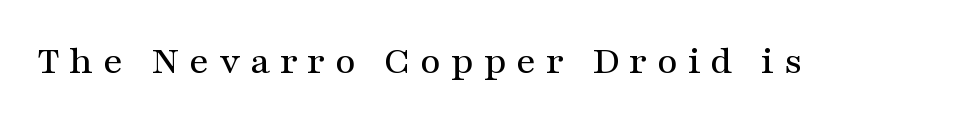
{"serif": "yes", "italic": "no", "width": "wide", "stroke_contrast": "medium", "x_height": "medium", "monospaced": "no", "underline": "no", "letter_spacing": "wide", "letter_spacing_em": 0.24, "glyph_px": 40}
